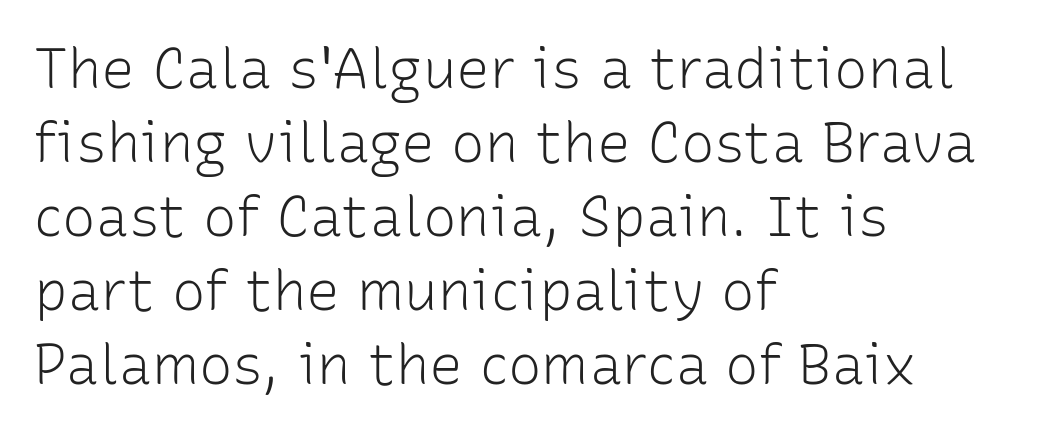
The letters advance in unequal steps, a hallmark of proportional type. Rows of type keep a routine distance in the vertical direction. Is there any slant? The stems are plumb. Weight: in the light-to-regular range.
